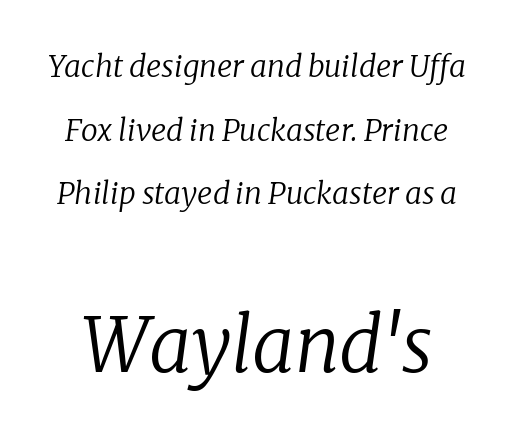
This layout puts the modest block above and the oversized block below. Yep, that's italic — everything's leaning. What kind of face is this? One with serifs. The rendering uses natural spacing where letterforms have individual widths. The characters are drawn with everyday or finer stroke widths. The tracking reads as untouched default to a designer's eye.
